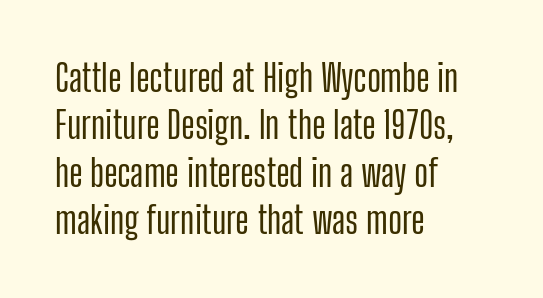
Q: Is the text italic (slanted)? A: No, it is upright.
Q: Is the typeface a serif or a sans-serif typeface? A: Sans-serif.
Q: Is the text underlined? A: No.
Q: How is the paragraph aligned? A: Left-aligned.
Q: Is the spacing between letters normal or unusually wide? A: Normal.
Q: Is the spacing between lines tight, normal or loose? A: Normal.
Q: Width (condensed, normal, or wide)? A: Condensed.
Q: Stroke contrast? A: Low.
Q: x-height? A: Medium.
Q: Monospaced? A: No.
